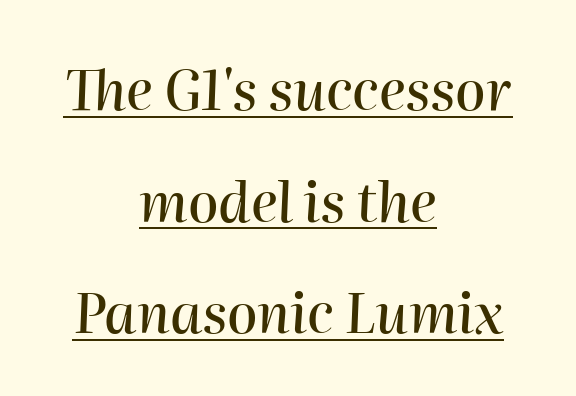
{"italic": "yes", "lean": "right", "slant_degrees": 2, "width": "normal", "stroke_contrast": "high", "x_height": "medium", "monospaced": "no", "underline": "yes", "align": "center", "line_spacing": "loose", "line_spacing_ratio": 2.03, "letter_spacing": "normal", "letter_spacing_em": 0.0, "glyph_px": 55}
